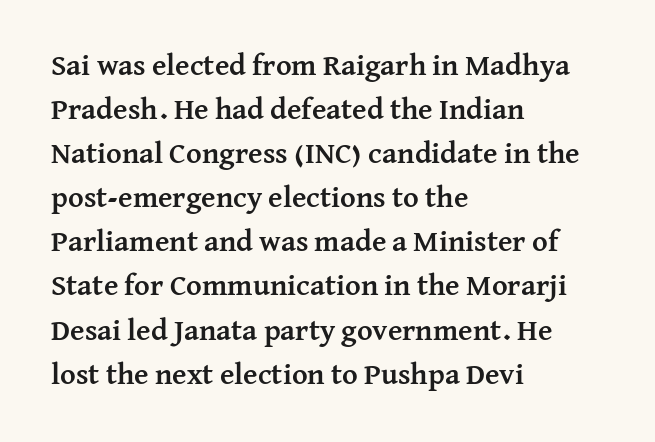
Q: Is the text bold? A: Yes.
Q: Is the text italic (slanted)? A: No, it is upright.
Q: Is the typeface a serif or a sans-serif typeface? A: Serif.
Q: Is the text underlined? A: No.
Q: How is the paragraph aligned? A: Left-aligned.
Q: Is the spacing between letters normal or unusually wide? A: Normal.
Q: Is the spacing between lines tight, normal or loose? A: Normal.
Q: Width (condensed, normal, or wide)? A: Normal.
Q: Stroke contrast? A: Medium.
Q: x-height? A: Medium.
Q: Monospaced? A: No.
